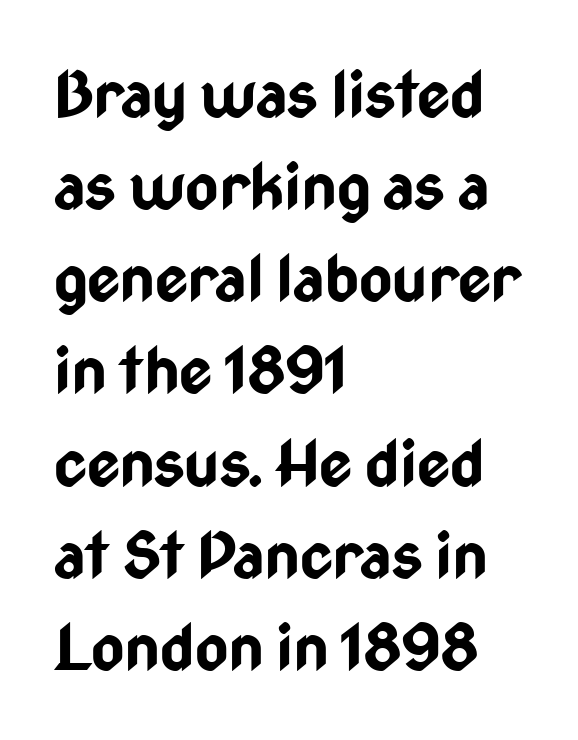
Tall strokes in this sample are plumb rather than angled. Evenly set lines give the paragraph a standard silhouette. Strong, thick strokes mark this as bold type. Character widths vary here, with narrow letters taking less room than wide ones. The glyphs in this specimen are sans serif. This rendering features lettering with no underline.
